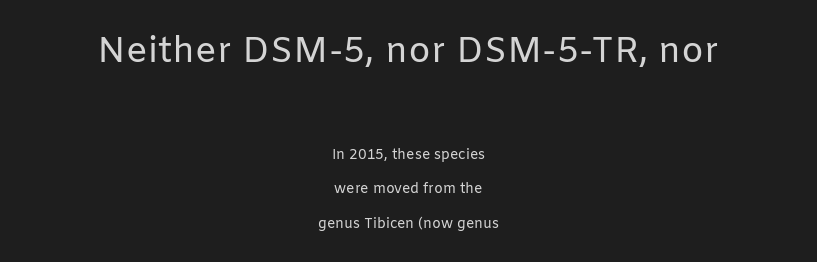
The image shows 36 px regular-weight sans-serif type, upright; set centered, loose line spacing (2.47x), normal letter spacing, not underlined; the first (top) block is 2.57x larger; low stroke contrast and a medium x-height.
